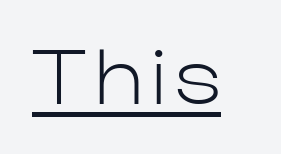
{"serif": "no", "italic": "no", "bold": "no", "weight": "light", "width": "normal", "stroke_contrast": "low", "x_height": "medium", "monospaced": "no", "underline": "yes", "glyph_px": 72}
